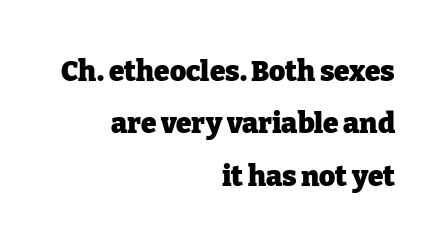
On the weight axis this lands at bold, roughly 700. The passage shown has conventional tracking throughout. Small tapered or slab feet sit at the stroke ends, so this counts as serif. The face used here is proportionally spaced, like ordinary book or web type. Decoration check: the copy has no underline.
